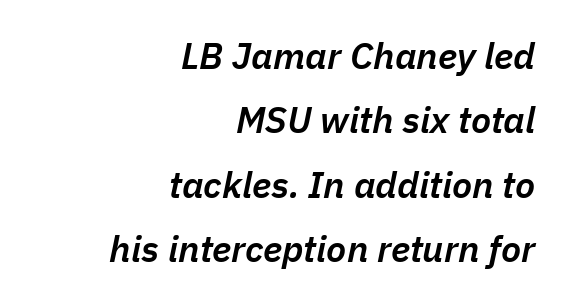
Q: Is the text bold? A: Semi-bold.
Q: Is the text italic (slanted)? A: Yes, it leans right by about 11 degrees.
Q: Is the text underlined? A: No.
Q: How is the paragraph aligned? A: Right-aligned.
Q: Is the spacing between letters normal or unusually wide? A: Normal.
Q: Width (condensed, normal, or wide)? A: Normal.
Q: Stroke contrast? A: Low.
Q: x-height? A: Medium.
Q: Monospaced? A: No.
